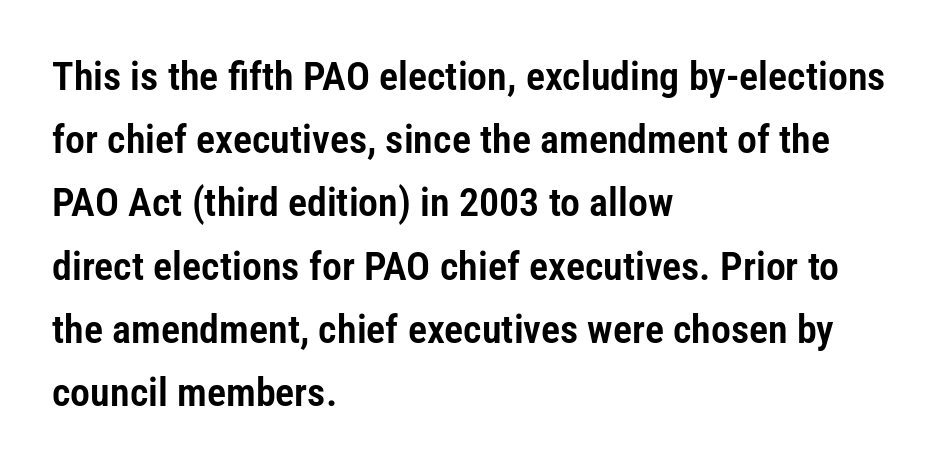
Observe the absence of serifs on each vertical stroke in this sample. Posture: vertical. Is this a fixed-width face? No — the glyphs have proportional, varying widths. Caption: multi-line text, flush left, ragged right. How are the letters spaced? Ordinarily, with no added tracking. Does the leading feel generous? No, just average.
